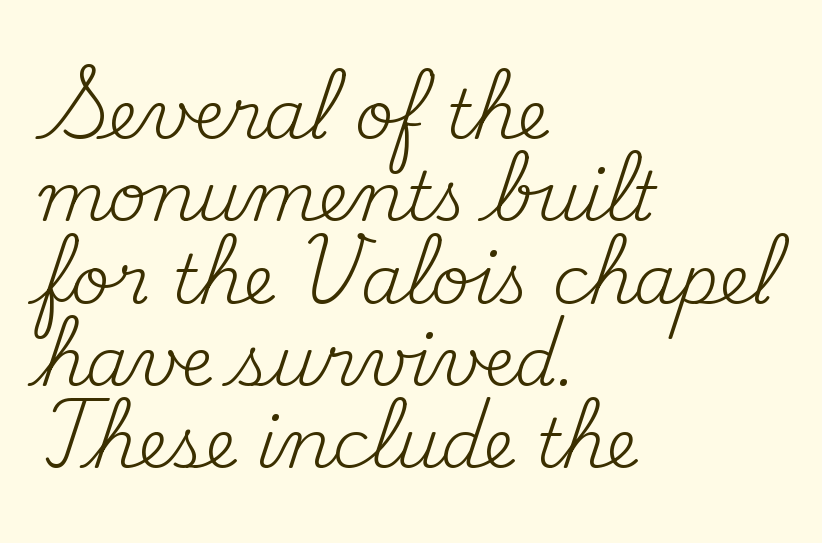
Q: Is the text bold? A: No.
Q: Is the text italic (slanted)? A: Yes.
Q: Is the typeface a serif or a sans-serif typeface? A: Serif.
Q: Is the text underlined? A: No.
Q: How is the paragraph aligned? A: Left-aligned.
Q: Is the spacing between letters normal or unusually wide? A: Normal.
Q: Width (condensed, normal, or wide)? A: Normal.
Q: Stroke contrast? A: Medium.
Q: x-height? A: Small.
Q: Monospaced? A: No.
